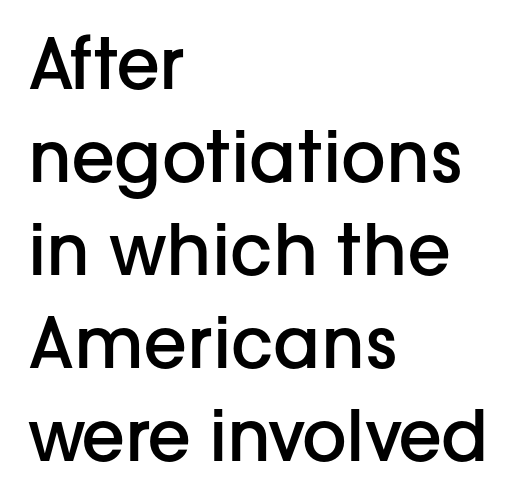
Decoration check: the copy has no underline. Characters remain perfectly vertical along every line. Note: no serifs on the glyphs. The rendering uses natural spacing where letterforms have individual widths. As a designer I'd log this as weight 600, semibold.
